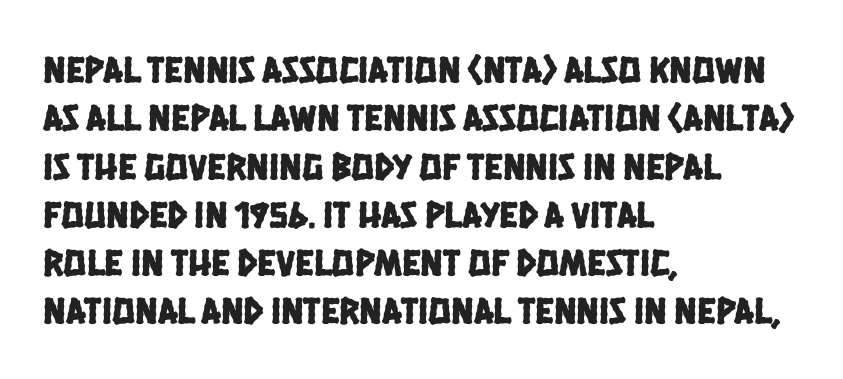
Q: Is the typeface a serif or a sans-serif typeface? A: Sans-serif.
Q: Is the text underlined? A: No.
Q: How is the paragraph aligned? A: Left-aligned.
Q: Is the spacing between letters normal or unusually wide? A: Normal.
Q: Is the spacing between lines tight, normal or loose? A: Normal.
Q: Width (condensed, normal, or wide)? A: Condensed.
Q: Stroke contrast? A: Low.
Q: x-height? A: Large.
Q: Monospaced? A: No.
